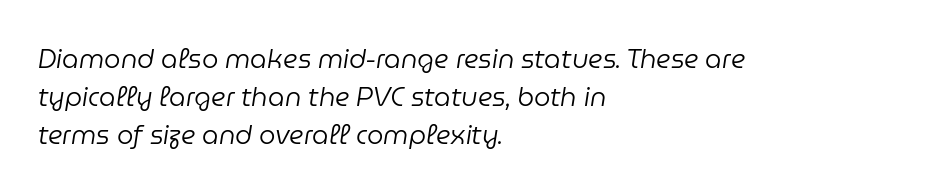
Q: Is the text bold? A: No.
Q: Is the text italic (slanted)? A: Yes, it leans right by about 9 degrees.
Q: Is the text underlined? A: No.
Q: How is the paragraph aligned? A: Left-aligned.
Q: Is the spacing between letters normal or unusually wide? A: Normal.
Q: Is the spacing between lines tight, normal or loose? A: Normal.
